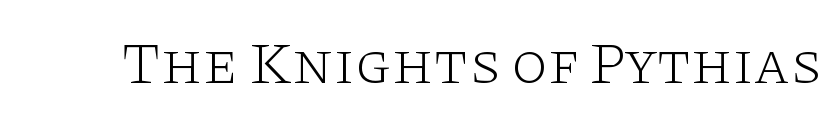
The image shows 59 px light, wide serif type, upright; set normal letter spacing, not underlined; low stroke contrast and a large x-height.
